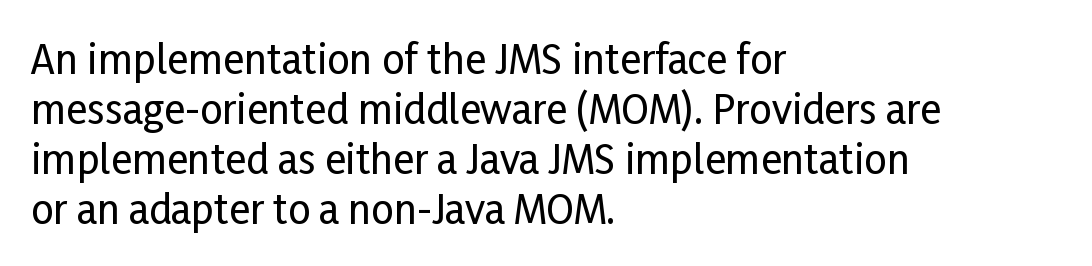
The image shows 40 px condensed sans-serif type, upright; set left-aligned, normal line spacing (1.25x), normal letter spacing, not underlined; low stroke contrast and a medium x-height.
